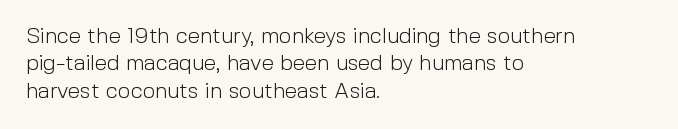
Q: Is the text bold? A: No.
Q: Is the text italic (slanted)? A: No, it is upright.
Q: Is the text underlined? A: No.
Q: How is the paragraph aligned? A: Left-aligned.
Q: Is the spacing between letters normal or unusually wide? A: Normal.
